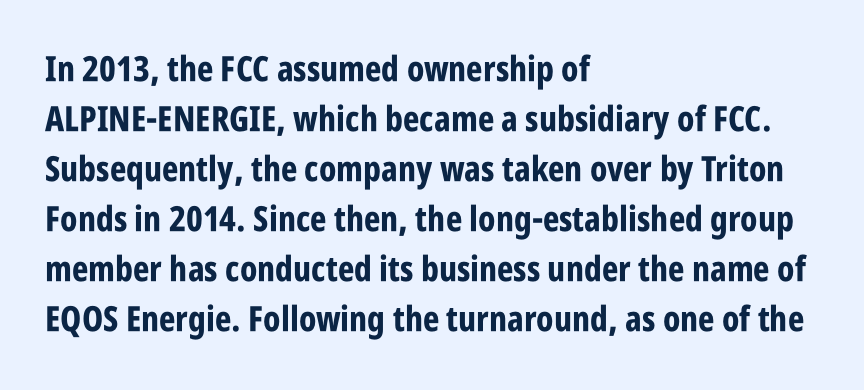
Q: Is the text bold? A: Yes.
Q: Is the text italic (slanted)? A: No, it is upright.
Q: Is the typeface a serif or a sans-serif typeface? A: Sans-serif.
Q: Is the text underlined? A: No.
Q: How is the paragraph aligned? A: Left-aligned.
Q: Is the spacing between letters normal or unusually wide? A: Normal.
Q: Is the spacing between lines tight, normal or loose? A: Normal.
Q: Width (condensed, normal, or wide)? A: Condensed.
Q: Stroke contrast? A: Low.
Q: x-height? A: Large.
Q: Monospaced? A: No.
